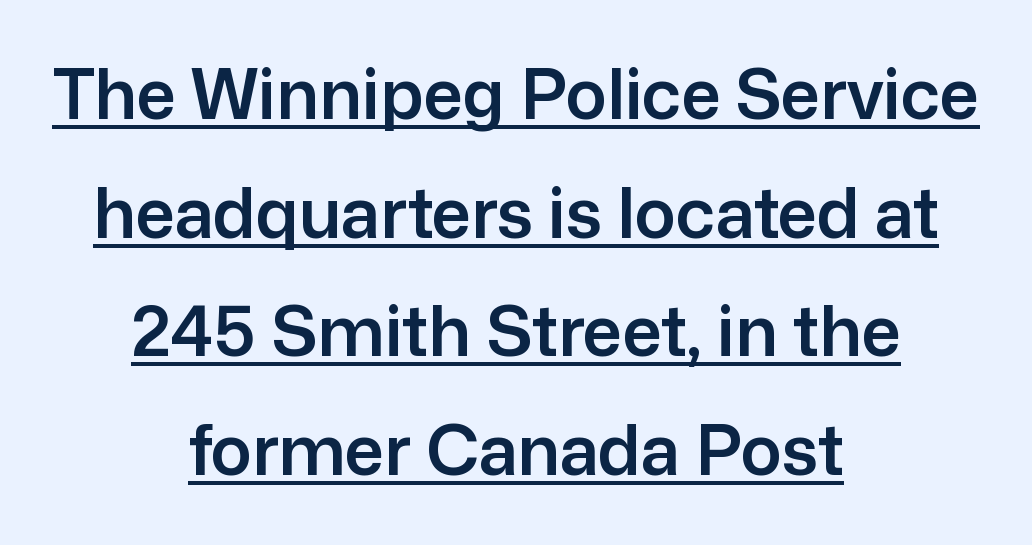
{"serif": "no", "italic": "no", "width": "normal", "stroke_contrast": "low", "x_height": "medium", "monospaced": "no", "underline": "yes", "align": "center", "line_spacing_ratio": 1.72, "letter_spacing": "normal", "letter_spacing_em": 0.0, "glyph_px": 69}
